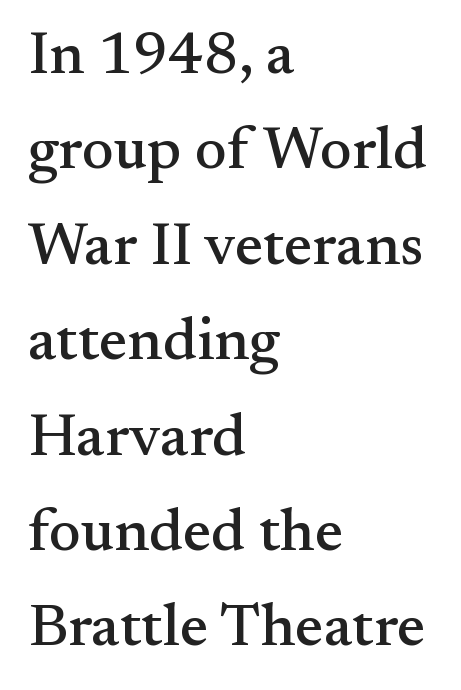
The image shows 60 px serif type, upright; set left-aligned, normal line spacing (1.59x), normal letter spacing, not underlined; medium stroke contrast and a small x-height.
